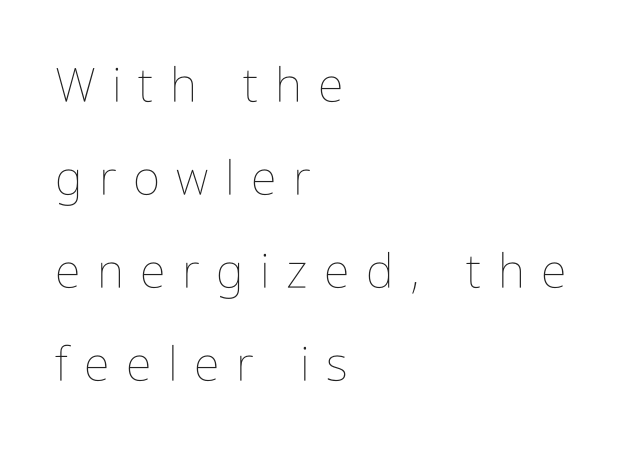
Q: Is the text bold? A: No.
Q: Is the text italic (slanted)? A: No, it is upright.
Q: Is the text underlined? A: No.
Q: How is the paragraph aligned? A: Left-aligned.
Q: Is the spacing between letters normal or unusually wide? A: Unusually wide.
Q: Is the spacing between lines tight, normal or loose? A: Loose.
Q: Width (condensed, normal, or wide)? A: Condensed.
Q: Stroke contrast? A: Low.
Q: x-height? A: Medium.
Q: Monospaced? A: No.
